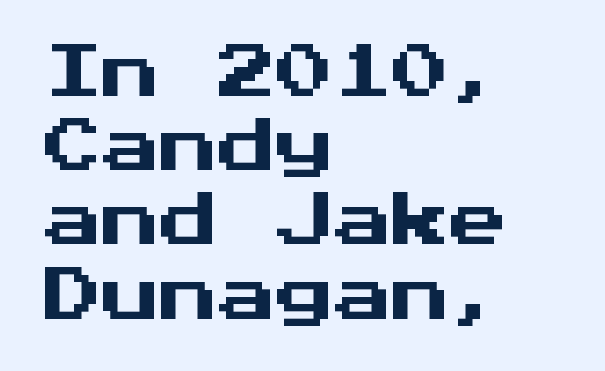
The image shows 58 px sans-serif type, upright, monospaced; set left-aligned, normal line spacing (1.28x), normal letter spacing, not underlined; medium stroke contrast and a medium x-height.
